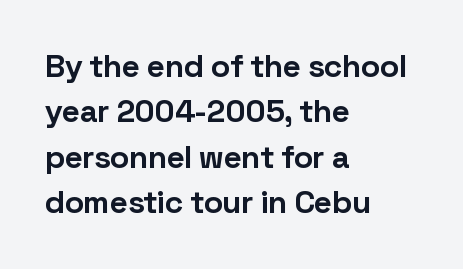
The image shows 32 px bold sans-serif type, upright; set left-aligned, normal line spacing (1.42x), normal letter spacing, not underlined; low stroke contrast and a medium x-height.
